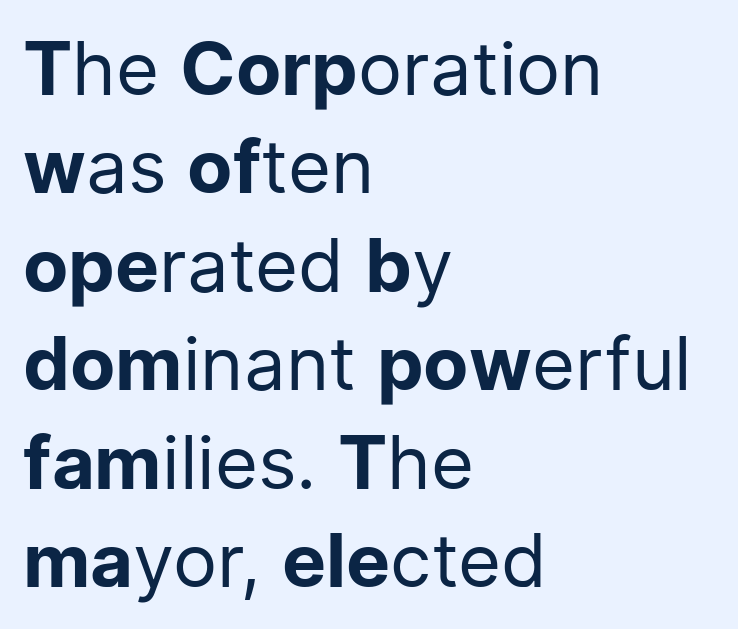
Check the space under the baseline: it is left empty. Horizontal alignment here is leftward, the default for most running prose. Tracking here is standard; glyphs follow each other at the usual distance. Is this a fixed-width face? No — the glyphs have proportional, varying widths. On a weight scale, this lands at 450 or below.
